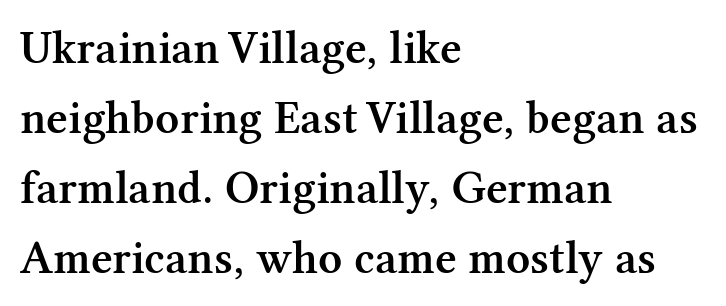
Any mark beneath the type? The region is blank. In CSS terms this would be text-align: left. Spacing verdict: proportional, widths tailored to each character. This sample uses a serif face. The horizontal fit of the characters is conventional and even.
